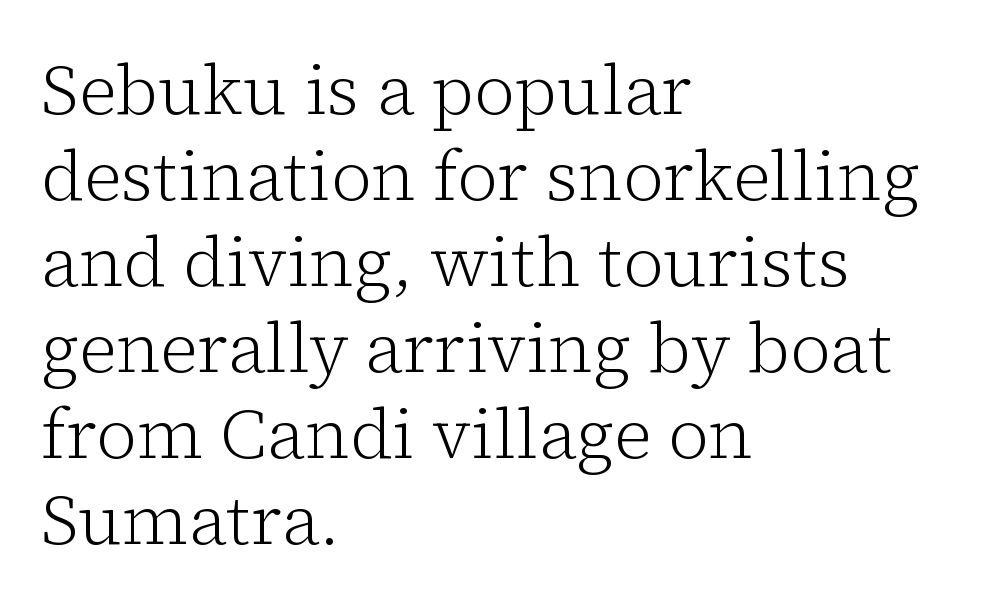
The face used here is proportionally spaced, like ordinary book or web type. Ordinary non-slanted type is in use. Weight: in the light-to-regular range. This sample is left-justified, so line endings fall wherever the words run out. The specimen omits any rule beneath the text block's lines. Look at the bottom of the vertical strokes: they flare into serifs here.
